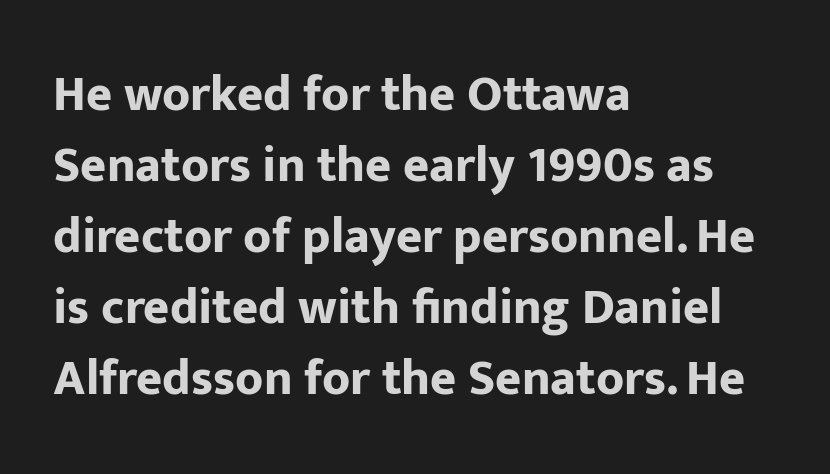
Q: Is the text bold? A: Yes.
Q: Is the text italic (slanted)? A: No, it is upright.
Q: Is the typeface a serif or a sans-serif typeface? A: Sans-serif.
Q: Is the text underlined? A: No.
Q: How is the paragraph aligned? A: Left-aligned.
Q: Is the spacing between letters normal or unusually wide? A: Normal.
Q: Is the spacing between lines tight, normal or loose? A: Normal.
Q: Width (condensed, normal, or wide)? A: Normal.
Q: Stroke contrast? A: Low.
Q: x-height? A: Medium.
Q: Monospaced? A: No.
